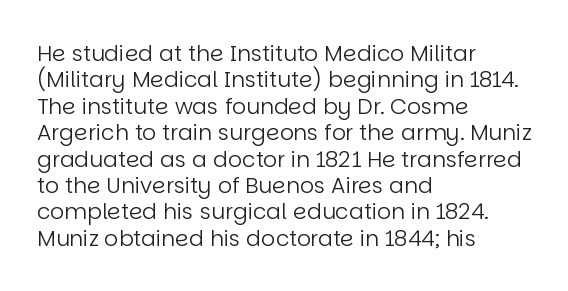
This sample uses an upright cut, with every glyph sitting square on the baseline. Underlining? Definitely not there. Heaviness? Minimal to ordinary, like unemphasized prose. Short note: letters normally spaced. Where is the straight margin? On the left.
